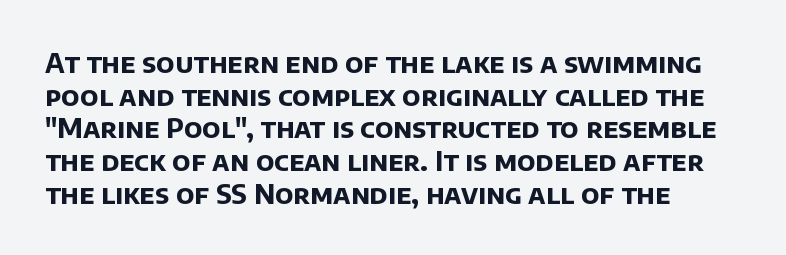
A classic flush-left, rag-right setting is used for this passage. Lines of text with bare space underneath. The horizontal fit of the characters is conventional and even. Strong, thick strokes mark this as bold type.
